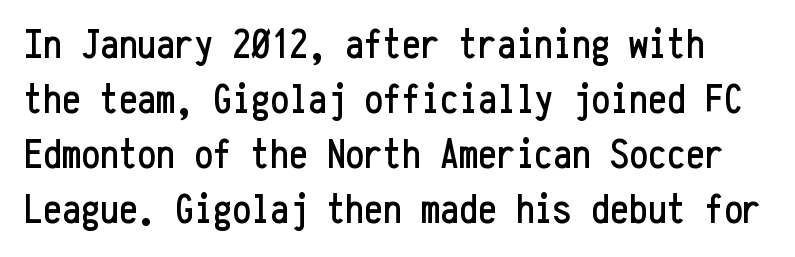
{"serif": "no", "italic": "no", "width": "condensed", "stroke_contrast": "low", "x_height": "medium", "monospaced": "yes", "underline": "no", "line_spacing": "normal", "line_spacing_ratio": 1.31, "letter_spacing": "normal", "letter_spacing_em": 0.0, "glyph_px": 42}
